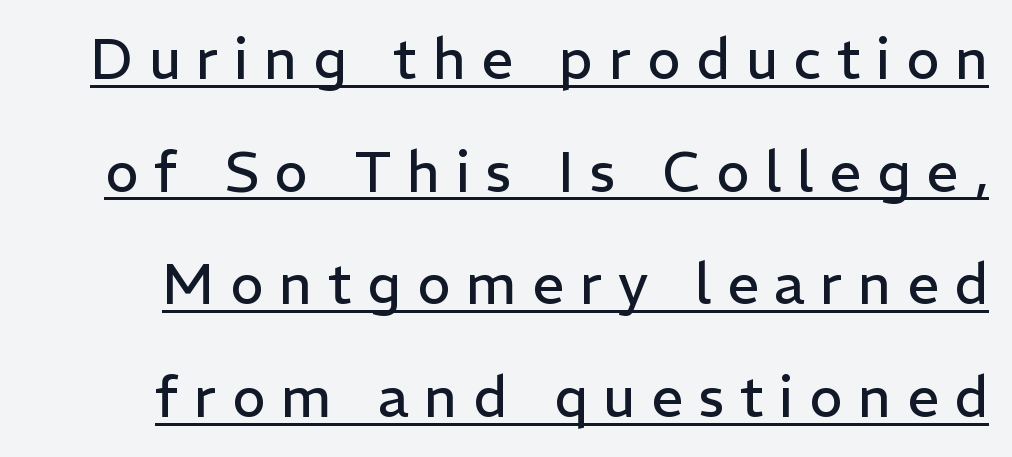
Q: Is the text bold? A: No.
Q: Is the text italic (slanted)? A: No, it is upright.
Q: Is the typeface a serif or a sans-serif typeface? A: Sans-serif.
Q: Is the text underlined? A: Yes.
Q: Is the spacing between letters normal or unusually wide? A: Unusually wide.
Q: Is the spacing between lines tight, normal or loose? A: Loose.
Q: Width (condensed, normal, or wide)? A: Normal.
Q: Stroke contrast? A: Low.
Q: x-height? A: Medium.
Q: Monospaced? A: No.
